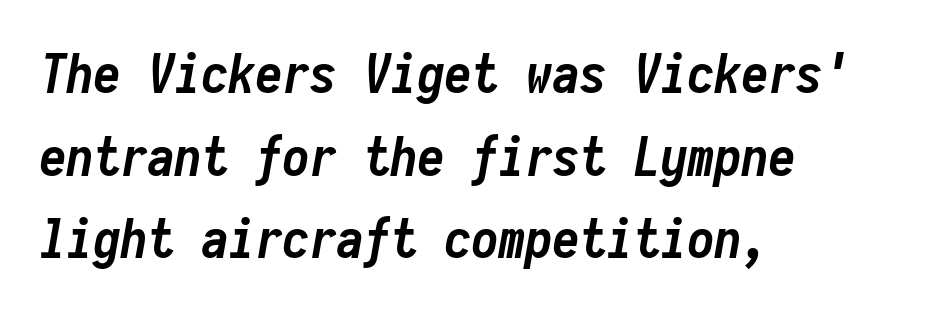
In terms of weight, the rendering is a true, heavy bold. Rows of type keep a routine distance in the vertical direction. Only glyphs here, with clear space below each row. Tracking here is standard; glyphs follow each other at the usual distance.
